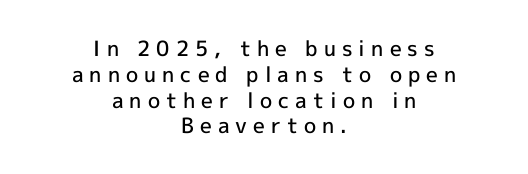
The rag falls on both sides of this text block equally. The space beneath each line is pristine and unruled. These lines carry some extra weight — a demibold, not a full bold. Look at the tracking — it's clearly loosened, letters drifting apart. No italicization has been applied; the sample stays upright.
